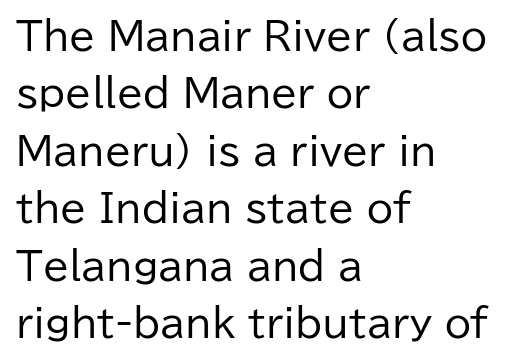
Q: Is the text bold? A: No.
Q: Is the text italic (slanted)? A: No, it is upright.
Q: Is the typeface a serif or a sans-serif typeface? A: Sans-serif.
Q: Is the text underlined? A: No.
Q: How is the paragraph aligned? A: Left-aligned.
Q: Is the spacing between letters normal or unusually wide? A: Normal.
Q: Is the spacing between lines tight, normal or loose? A: Normal.
Q: Width (condensed, normal, or wide)? A: Normal.
Q: Stroke contrast? A: Low.
Q: x-height? A: Medium.
Q: Monospaced? A: No.
